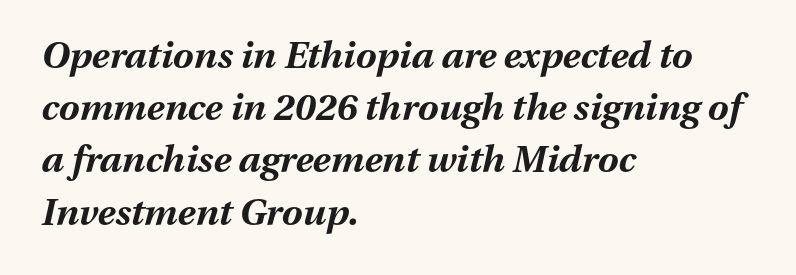
Q: Is the text bold? A: Yes.
Q: Is the text italic (slanted)? A: Yes, it leans right by about 13 degrees.
Q: Is the text underlined? A: No.
Q: How is the paragraph aligned? A: Left-aligned.
Q: Is the spacing between letters normal or unusually wide? A: Normal.
Q: Is the spacing between lines tight, normal or loose? A: Normal.
Q: Width (condensed, normal, or wide)? A: Normal.
Q: Stroke contrast? A: Medium.
Q: x-height? A: Medium.
Q: Monospaced? A: No.
